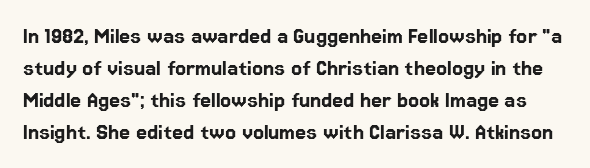
{"italic": "no", "underline": "no", "line_spacing": "normal", "line_spacing_ratio": 1.28, "letter_spacing": "normal", "letter_spacing_em": 0.0, "glyph_px": 25}
